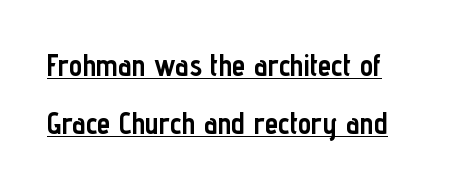
Q: Is the text bold? A: Yes.
Q: Is the text italic (slanted)? A: No, it is upright.
Q: Is the typeface a serif or a sans-serif typeface? A: Sans-serif.
Q: Is the text underlined? A: Yes.
Q: How is the paragraph aligned? A: Left-aligned.
Q: Is the spacing between letters normal or unusually wide? A: Normal.
Q: Is the spacing between lines tight, normal or loose? A: Loose.
Q: Width (condensed, normal, or wide)? A: Condensed.
Q: Stroke contrast? A: Low.
Q: x-height? A: Medium.
Q: Monospaced? A: No.
